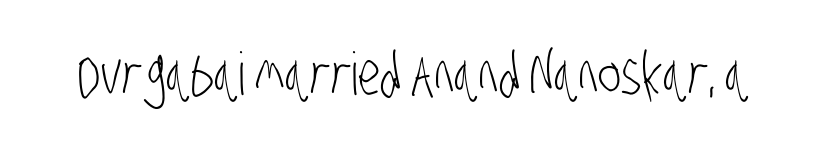
Is this a heavy cut? Hardly; it is regular or lighter. Think of a printed novel: that variable character pitch is what you see here. The letters sit at their default tracking, neither squeezed nor spread. A bare baseline throughout the passage. To sum up the face: it is a sans, with no serifs.
